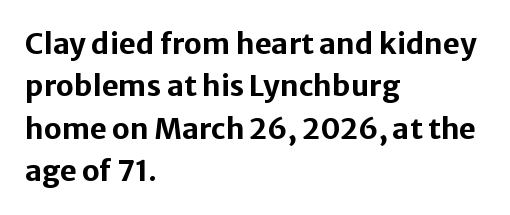
Honestly, the letter spacing is just normal — you wouldn't notice it. When letters stand straight like this, we call the style roman or upright. Unlike a traditional serif, this face leaves its strokes unadorned. The rendering uses natural spacing where letterforms have individual widths.
